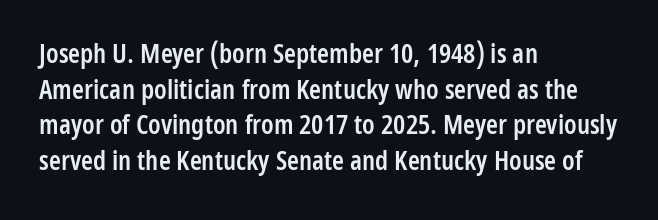
The image shows 27 px text type, upright; set left-aligned, normal line spacing (1.32x), normal letter spacing, not underlined.
